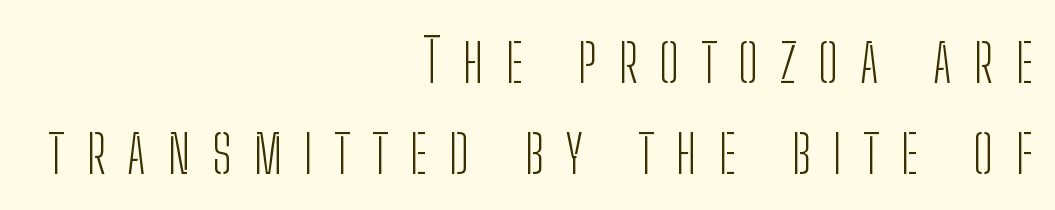
The rendering shows plain stroke endings on the letterforms — a sans-serif design. Compared with a typical body face, this is equally light or lighter still. What stands out about the letter spacing? Its width — letters are far apart. Anything drawn beneath the words? Only blank space.
